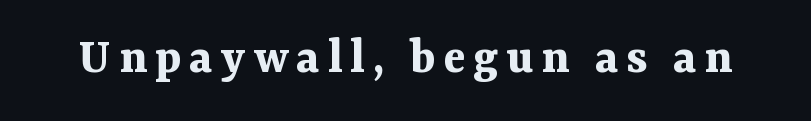
The image shows 52 px bold serif type, upright; set not underlined; medium stroke contrast and a medium x-height.
